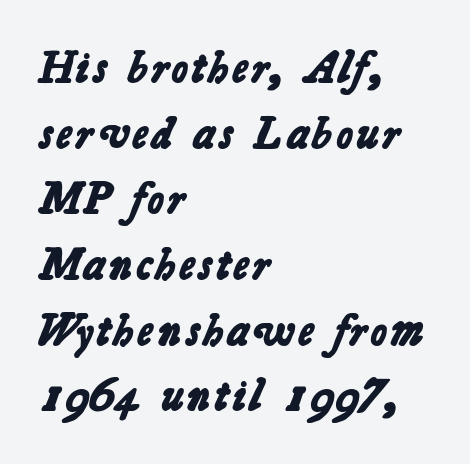
Q: Is the text bold? A: Yes.
Q: Is the typeface a serif or a sans-serif typeface? A: Sans-serif.
Q: Is the text underlined? A: No.
Q: How is the paragraph aligned? A: Left-aligned.
Q: Is the spacing between letters normal or unusually wide? A: Normal.
Q: Is the spacing between lines tight, normal or loose? A: Normal.
Q: Width (condensed, normal, or wide)? A: Normal.
Q: Stroke contrast? A: Low.
Q: x-height? A: Medium.
Q: Monospaced? A: No.
